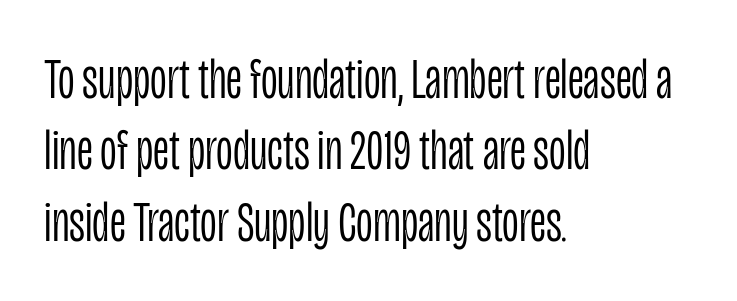
{"serif": "no", "italic": "no", "bold": "no", "weight": "light", "width": "condensed", "stroke_contrast": "low", "x_height": "large", "monospaced": "no", "underline": "no", "align": "left", "line_spacing_ratio": 1.23, "letter_spacing": "normal", "letter_spacing_em": 0.0, "glyph_px": 58}
